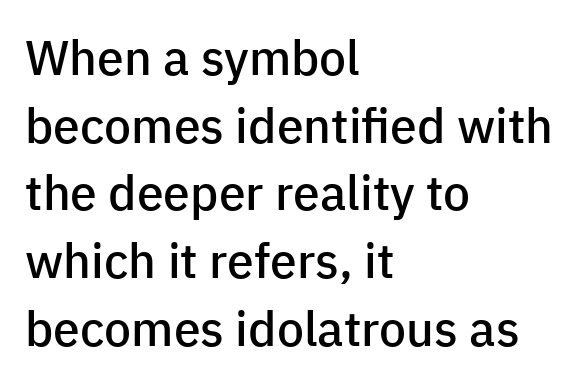
A sans-serif font was chosen for this passage. The ragged edge is on the right, which tells us the setting is flush left. Normally led — the rows are evenly, conventionally spaced. The letterforms sit shoulder to shoulder at normal distance.
